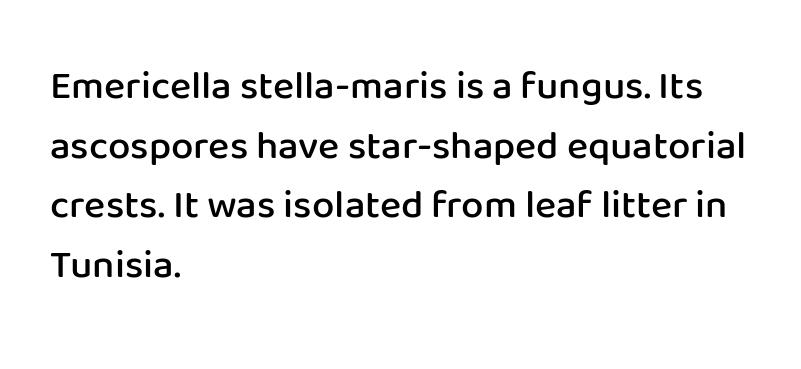
One-word summary of the alignment: left. A typesetter would label this face a sans. Does extra space separate the letters? No, they use regular spacing. Emphasis by weight is partial: semibold. How would I describe the line gaps? Plain and ordinary.
